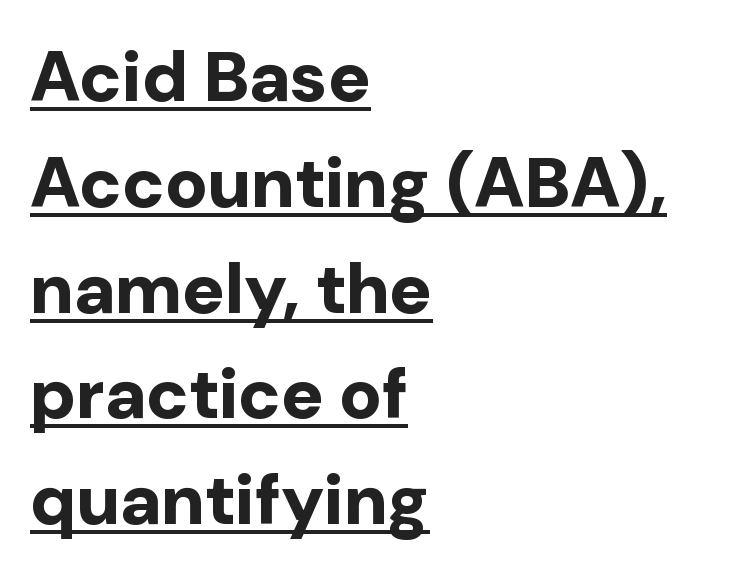
The image shows 71 px bold sans-serif type, upright; set left-aligned, normal line spacing (1.49x), normal letter spacing, underlined; low stroke contrast and a medium x-height.
